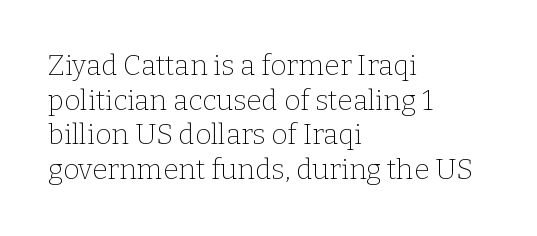
Q: Is the text bold? A: No.
Q: Is the text italic (slanted)? A: No, it is upright.
Q: Is the typeface a serif or a sans-serif typeface? A: Serif.
Q: Is the text underlined? A: No.
Q: How is the paragraph aligned? A: Left-aligned.
Q: Is the spacing between letters normal or unusually wide? A: Normal.
Q: Width (condensed, normal, or wide)? A: Normal.
Q: Stroke contrast? A: Low.
Q: x-height? A: Medium.
Q: Monospaced? A: No.
